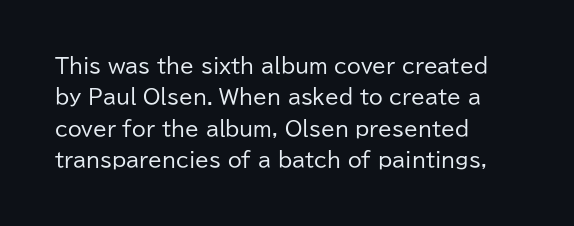
The image shows 20 px text type, upright; set left-aligned, normal line spacing (1.57x), normal letter spacing, not underlined.
